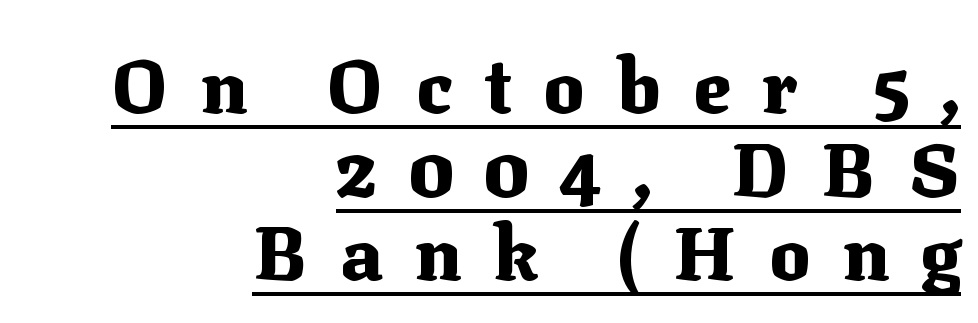
{"serif": "yes", "italic": "no", "bold": "yes", "weight": "heavy", "width": "normal", "stroke_contrast": "medium", "x_height": "medium", "monospaced": "no", "underline": "yes", "align": "right", "line_spacing": "tight", "line_spacing_ratio": 1.1, "letter_spacing": "wide", "letter_spacing_em": 0.42, "glyph_px": 76}
